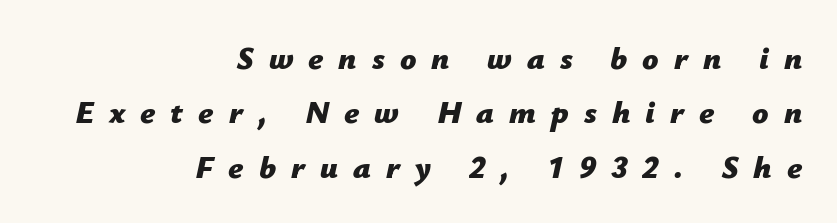
Q: Is the text bold? A: Yes.
Q: Is the text italic (slanted)? A: Yes, it leans right by about 12 degrees.
Q: Is the text underlined? A: No.
Q: How is the paragraph aligned? A: Right-aligned.
Q: Is the spacing between letters normal or unusually wide? A: Unusually wide.
Q: Is the spacing between lines tight, normal or loose? A: Normal.
Q: Width (condensed, normal, or wide)? A: Normal.
Q: Stroke contrast? A: Low.
Q: x-height? A: Medium.
Q: Monospaced? A: No.
